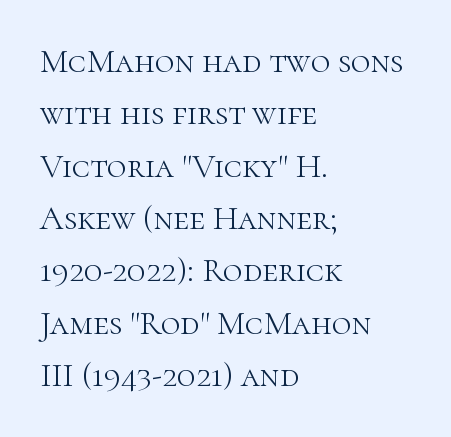
The image shows 34 px light serif type, upright; set left-aligned, normal line spacing (1.54x), normal letter spacing, not underlined; high stroke contrast and a medium x-height.
